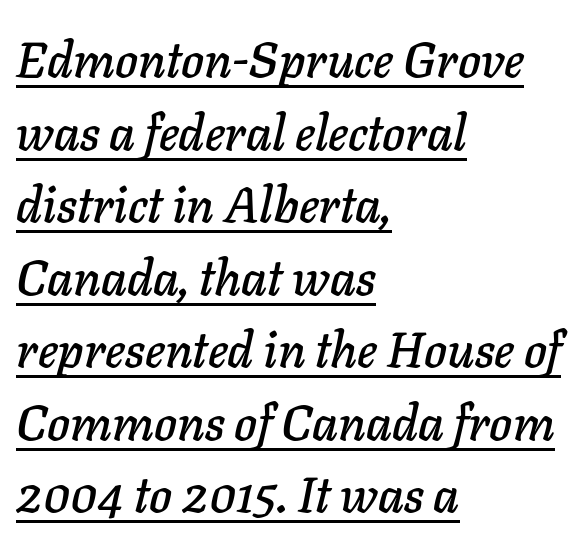
Q: Is the text italic (slanted)? A: Yes, it leans right by about 11 degrees.
Q: Is the text underlined? A: Yes.
Q: How is the paragraph aligned? A: Left-aligned.
Q: Is the spacing between letters normal or unusually wide? A: Normal.
Q: Is the spacing between lines tight, normal or loose? A: Normal.
Q: Width (condensed, normal, or wide)? A: Normal.
Q: Stroke contrast? A: Low.
Q: x-height? A: Medium.
Q: Monospaced? A: No.
